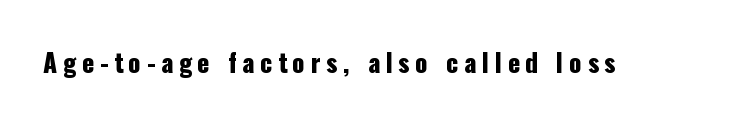
Rendered with straight, roman letterforms. Check under the words: just untouched page. What stands out about the letter spacing? Its width — letters are far apart.
